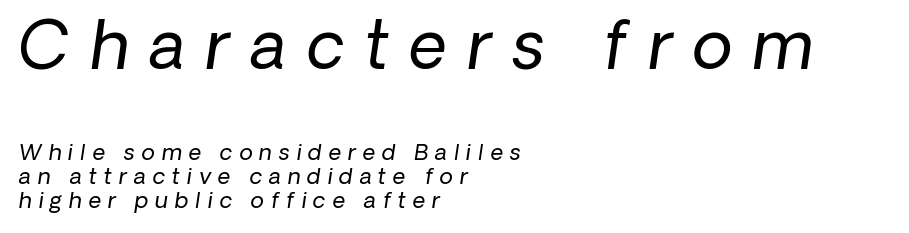
Rule under the text: the space is simply empty. You get the large type first, then a drop to smaller type. Tightly led — the rows are bunched. Emphasis-style slanted type is in use. Typeset ragged right — the left edge is the straight one. You could not count columns in this text — the font is proportionally spaced.
